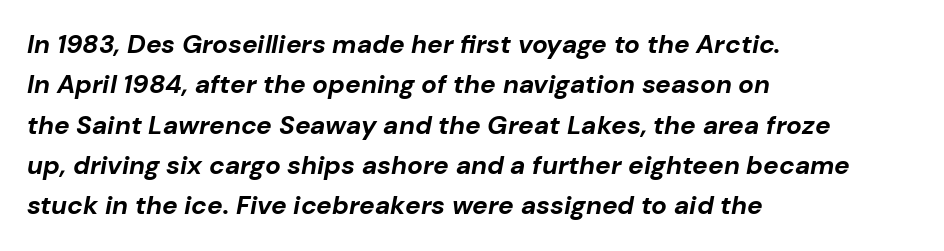
Students, observe: this is what conventionally led text looks like. Emphasis-style slanted type is in use. A clean baseline with only descenders dipping below it. Caption: standard tracking, unaltered. The passage shown is emphatically bold.
